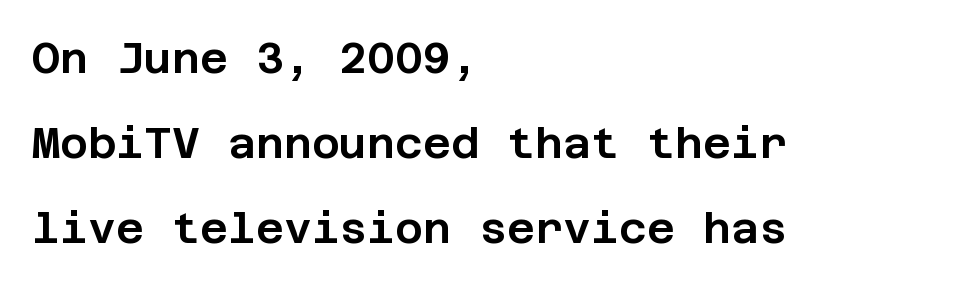
Q: Is the text italic (slanted)? A: No, it is upright.
Q: Is the typeface a serif or a sans-serif typeface? A: Sans-serif.
Q: Is the text underlined? A: No.
Q: How is the paragraph aligned? A: Left-aligned.
Q: Is the spacing between letters normal or unusually wide? A: Normal.
Q: Is the spacing between lines tight, normal or loose? A: Loose.
Q: Width (condensed, normal, or wide)? A: Normal.
Q: Stroke contrast? A: Low.
Q: x-height? A: Large.
